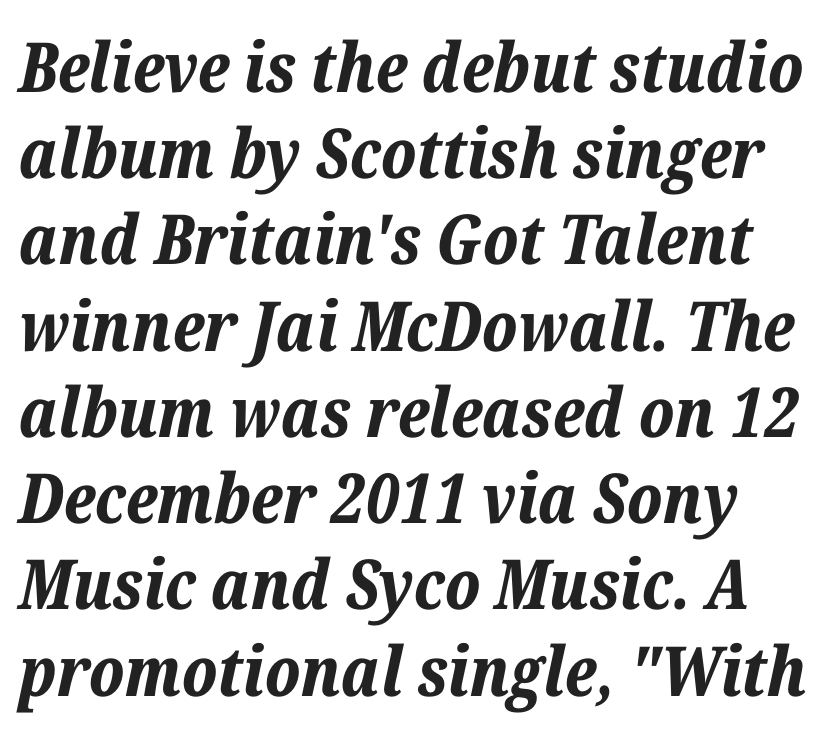
Q: Is the text bold? A: Yes.
Q: Is the text italic (slanted)? A: Yes, it leans right by about 12 degrees.
Q: Is the text underlined? A: No.
Q: Is the spacing between letters normal or unusually wide? A: Normal.
Q: Is the spacing between lines tight, normal or loose? A: Normal.
Q: Width (condensed, normal, or wide)? A: Normal.
Q: Stroke contrast? A: Low.
Q: x-height? A: Medium.
Q: Monospaced? A: No.
